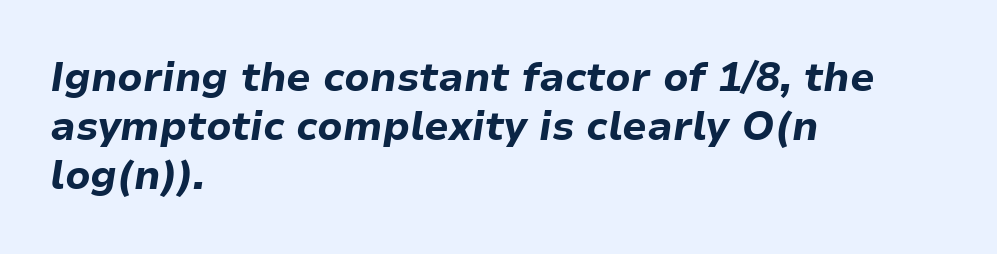
The image shows 40 px bold type, italic (leaning right); set left-aligned, line spacing 1.22x, normal letter spacing, not underlined; low stroke contrast and a medium x-height.
